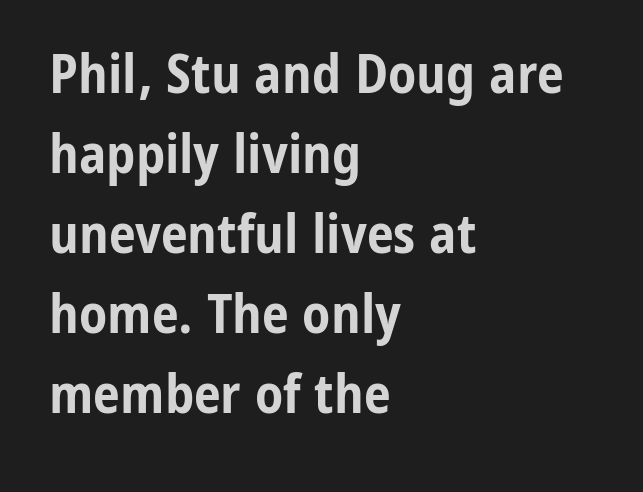
{"serif": "no", "italic": "no", "bold": "yes", "weight": "bold", "width": "condensed", "stroke_contrast": "low", "x_height": "medium", "monospaced": "no", "underline": "no", "align": "left", "line_spacing": "normal", "line_spacing_ratio": 1.48, "letter_spacing": "normal", "letter_spacing_em": 0.0, "glyph_px": 54}
